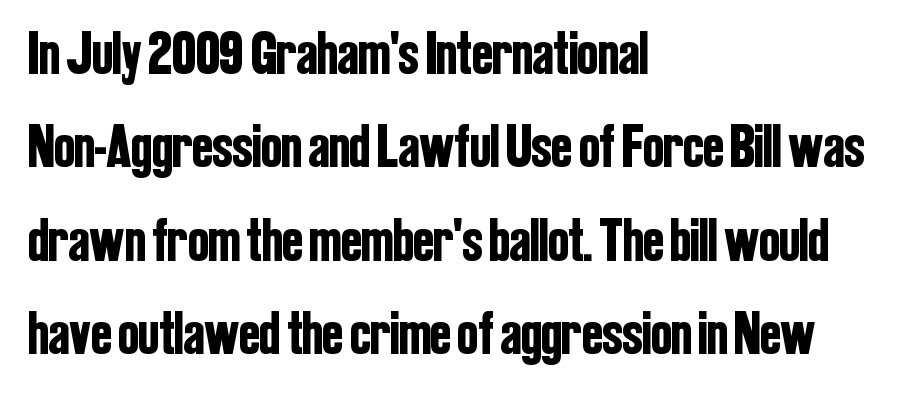
This is roman type, the default non-slanted kind. The vertical gap from one line to the next is medium. Character widths vary here, with narrow letters taking less room than wide ones. In CSS terms this would be text-align: left. Check where the strokes stop: nothing finishes them off — pure sans.
